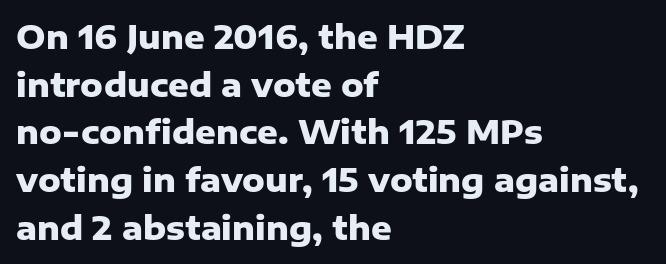
The image shows 32 px heavy sans-serif type, upright; set left-aligned, normal line spacing (1.49x), normal letter spacing, not underlined; low stroke contrast and a medium x-height.
